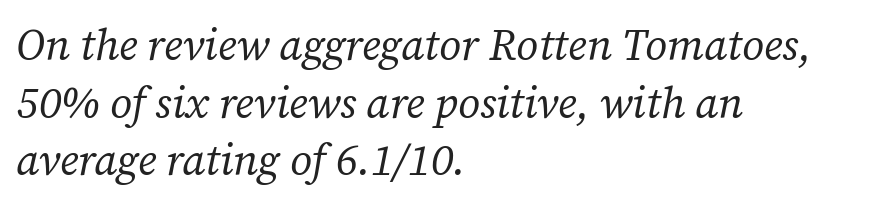
{"serif": "yes", "italic": "yes", "lean": "right", "slant_degrees": 12, "bold": "no", "weight": "regular", "width": "normal", "stroke_contrast": "low", "x_height": "medium", "monospaced": "no", "underline": "no", "align": "left", "line_spacing": "normal", "line_spacing_ratio": 1.34, "letter_spacing": "normal", "letter_spacing_em": 0.0, "glyph_px": 43}
